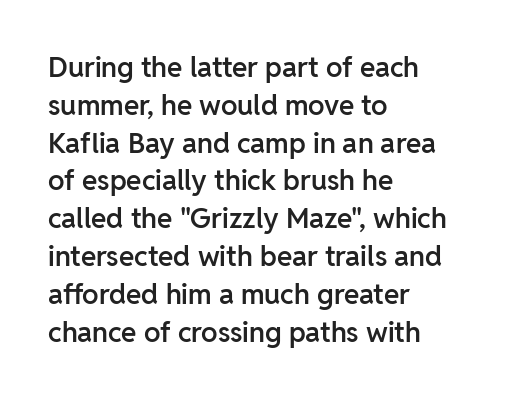
{"serif": "no", "italic": "no", "bold": "semi", "weight": "semibold", "width": "normal", "stroke_contrast": "low", "x_height": "medium", "monospaced": "no", "underline": "no", "align": "left", "line_spacing": "normal", "line_spacing_ratio": 1.35, "letter_spacing": "normal", "letter_spacing_em": 0.0, "glyph_px": 28}
